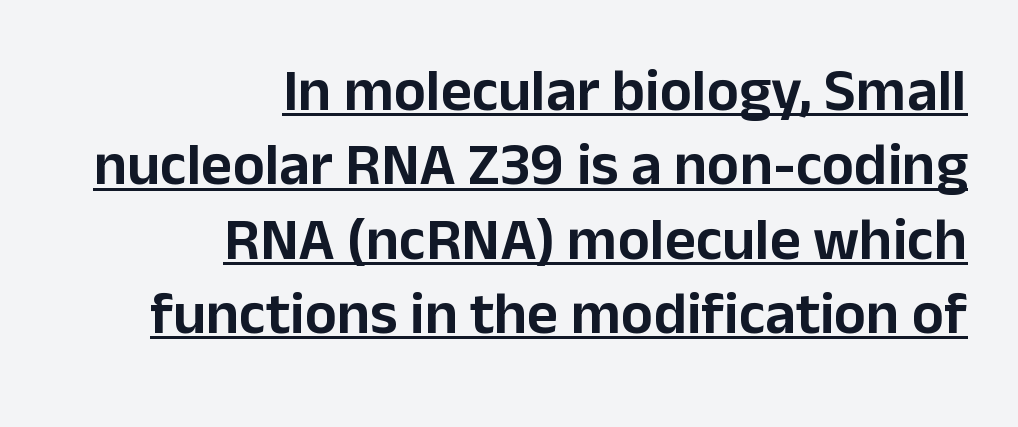
Q: Is the text italic (slanted)? A: No, it is upright.
Q: Is the typeface a serif or a sans-serif typeface? A: Sans-serif.
Q: Is the text underlined? A: Yes.
Q: How is the paragraph aligned? A: Right-aligned.
Q: Is the spacing between letters normal or unusually wide? A: Normal.
Q: Width (condensed, normal, or wide)? A: Normal.
Q: Stroke contrast? A: Low.
Q: x-height? A: Medium.
Q: Monospaced? A: No.
